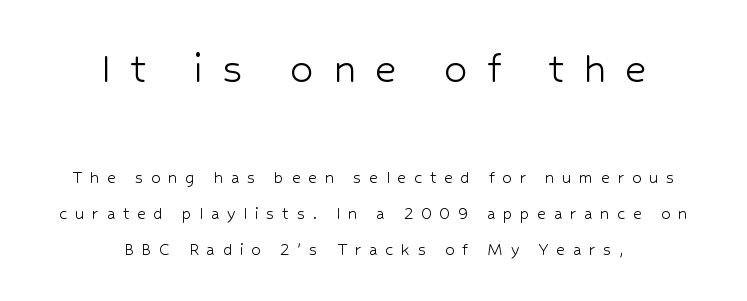
{"serif": "no", "italic": "no", "bold": "no", "weight": "light", "width": "normal", "stroke_contrast": "low", "x_height": "medium", "monospaced": "no", "underline": "no", "align": "center", "line_spacing": "loose", "line_spacing_ratio": 1.9, "letter_spacing": "wide", "letter_spacing_em": 0.4, "larger_block": "first", "size_ratio": 2.47, "glyph_px": 47}
